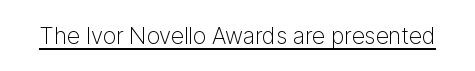
The image shows 23 px text type, upright; set normal letter spacing, underlined.
